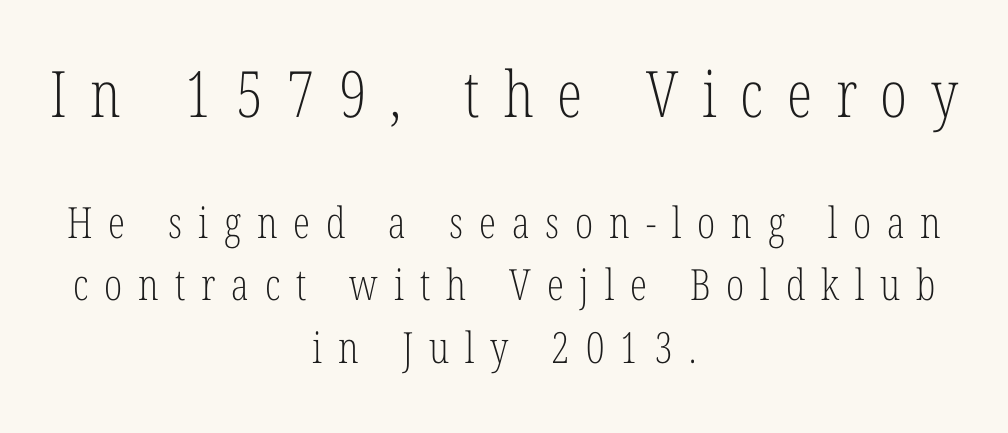
{"serif": "yes", "italic": "no", "bold": "no", "weight": "light", "width": "condensed", "stroke_contrast": "low", "x_height": "medium", "monospaced": "no", "underline": "no", "align": "center", "line_spacing": "normal", "line_spacing_ratio": 1.45, "letter_spacing": "wide", "letter_spacing_em": 0.37, "larger_block": "first", "size_ratio": 1.49, "glyph_px": 64}
